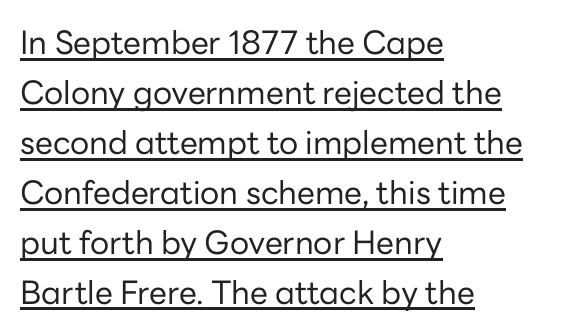
The image shows 32 px regular-weight sans-serif type, upright; set left-aligned, normal line spacing (1.56x), normal letter spacing, underlined; low stroke contrast and a medium x-height.
